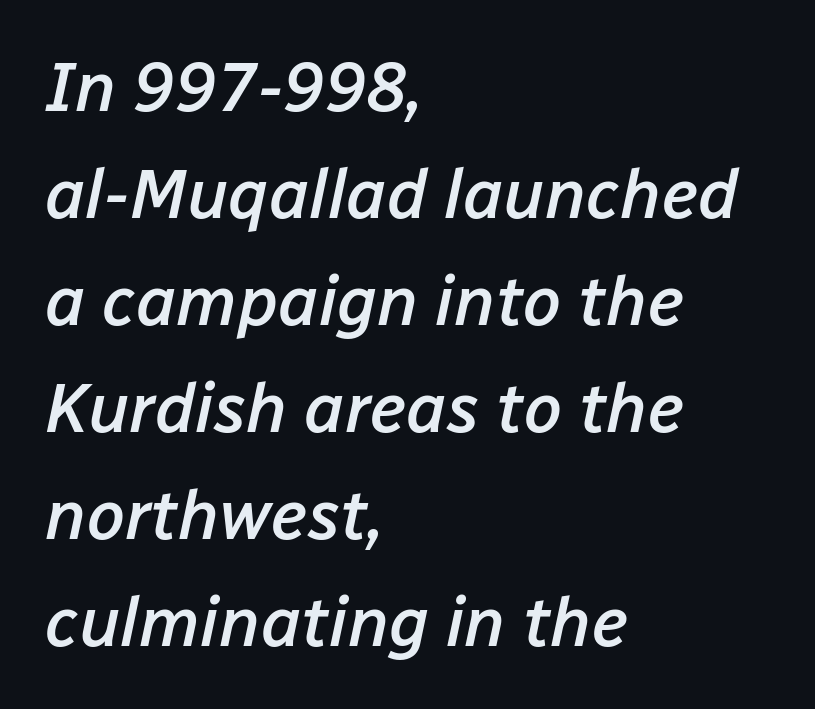
Q: Is the text bold? A: Semi-bold.
Q: Is the text italic (slanted)? A: Yes, it leans right by about 12 degrees.
Q: Is the text underlined? A: No.
Q: How is the paragraph aligned? A: Left-aligned.
Q: Is the spacing between letters normal or unusually wide? A: Normal.
Q: Is the spacing between lines tight, normal or loose? A: Normal.
Q: Width (condensed, normal, or wide)? A: Normal.
Q: Stroke contrast? A: Low.
Q: x-height? A: Medium.
Q: Monospaced? A: No.
